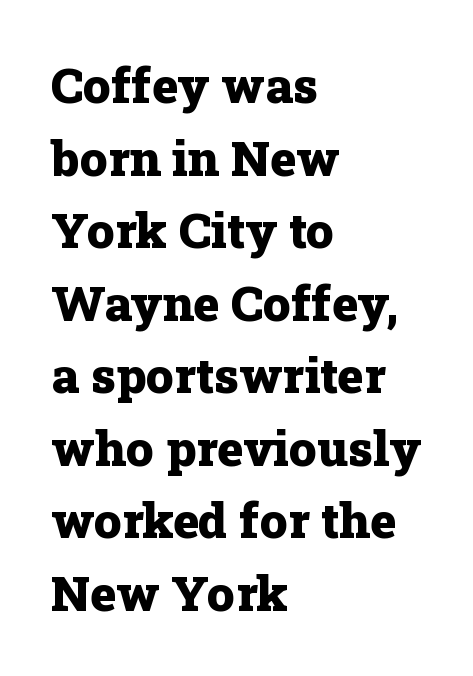
The image shows 49 px heavy serif type, upright; set left-aligned, normal line spacing (1.48x), normal letter spacing, not underlined; low stroke contrast and a medium x-height.
